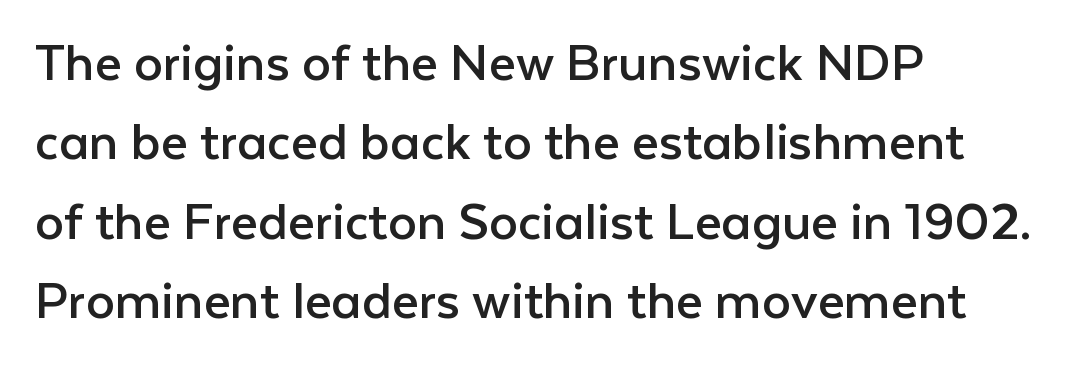
Each line starts at the same left margin while the right side varies. The letterforms sit at book weight or below. Is there any slant? The stems are plumb. Clear beneath every line of the passage. Inter-character spacing is left at the font's built-in metrics.
